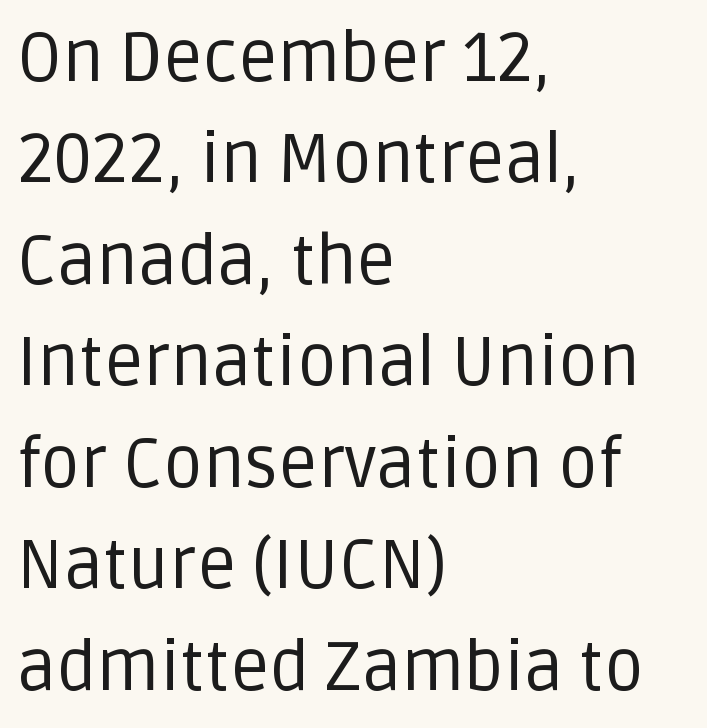
The image shows 69 px regular-weight sans-serif type, upright; set left-aligned, normal line spacing (1.47x), normal letter spacing, not underlined; low stroke contrast and a large x-height.
